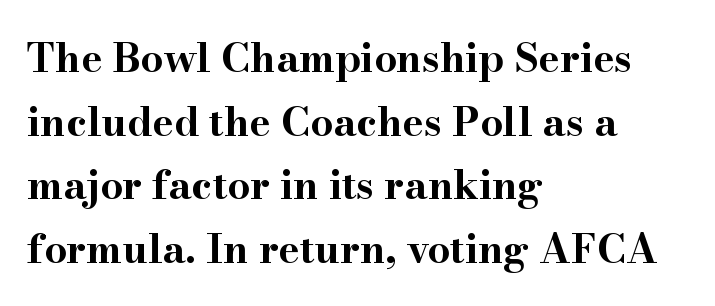
The face used here is proportionally spaced, like ordinary book or web type. Pretty heavy lettering here — definitely bold. Descenders are the only things crossing below the line. The lines in this sample share a left origin and differ only in where they stop.
